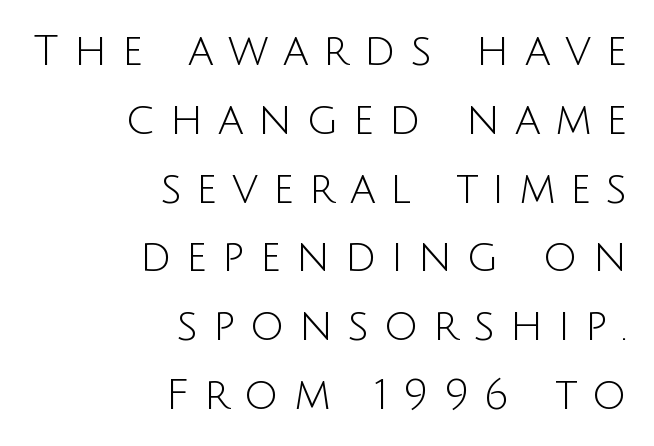
Q: Is the text bold? A: No.
Q: Is the text italic (slanted)? A: No, it is upright.
Q: Is the typeface a serif or a sans-serif typeface? A: Sans-serif.
Q: Is the text underlined? A: No.
Q: How is the paragraph aligned? A: Right-aligned.
Q: Is the spacing between letters normal or unusually wide? A: Unusually wide.
Q: Is the spacing between lines tight, normal or loose? A: Normal.
Q: Width (condensed, normal, or wide)? A: Normal.
Q: Stroke contrast? A: Low.
Q: x-height? A: Large.
Q: Monospaced? A: No.
